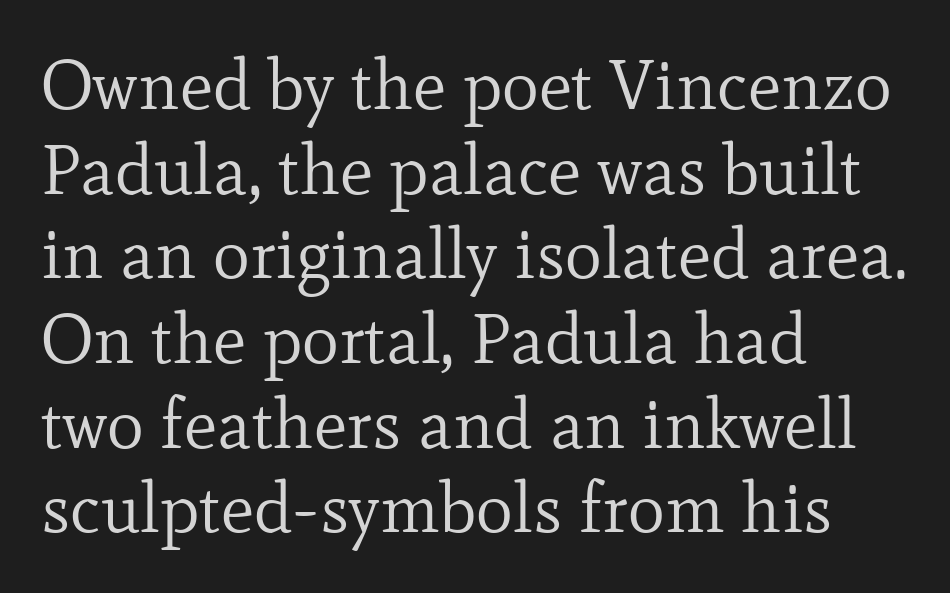
Spacing verdict: proportional, widths tailored to each character. No letter is thick-stroked: the sample isn't bold. Is this a sans? No — the strokes have serifs. Descender tails drop into unmarked territory. The passage shown has conventional tracking throughout.
